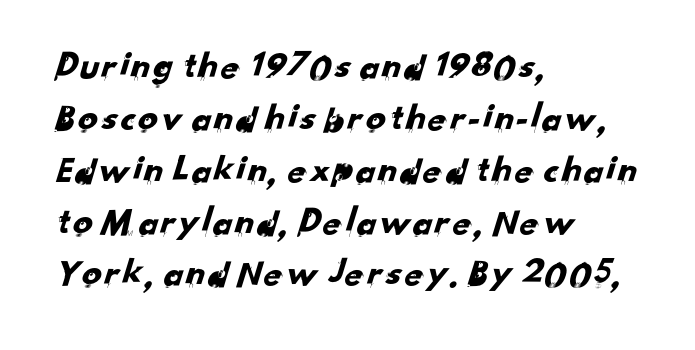
Q: Is the typeface a serif or a sans-serif typeface? A: Sans-serif.
Q: Is the text underlined? A: No.
Q: How is the paragraph aligned? A: Left-aligned.
Q: Is the spacing between letters normal or unusually wide? A: Normal.
Q: Is the spacing between lines tight, normal or loose? A: Normal.
Q: Width (condensed, normal, or wide)? A: Normal.
Q: Stroke contrast? A: Low.
Q: x-height? A: Small.
Q: Monospaced? A: No.
